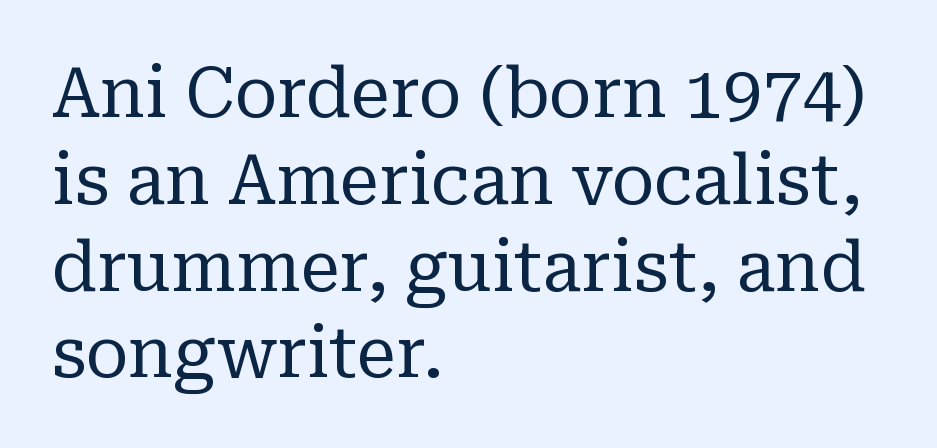
The image shows 70 px regular-weight serif type, upright; set left-aligned, line spacing 1.24x, normal letter spacing, not underlined; low stroke contrast and a medium x-height.
